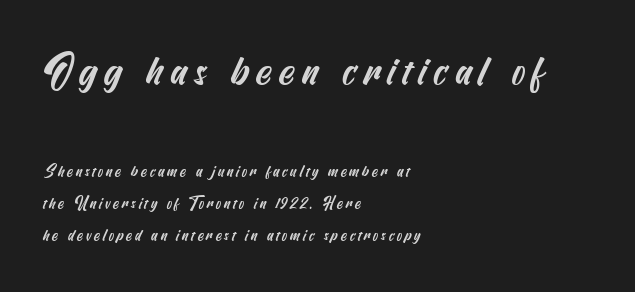
The image shows 41 px condensed sans-serif type; set left-aligned, loose line spacing (2.02x), not underlined; the first (top) block is 2.56x larger; medium stroke contrast and a small x-height.
